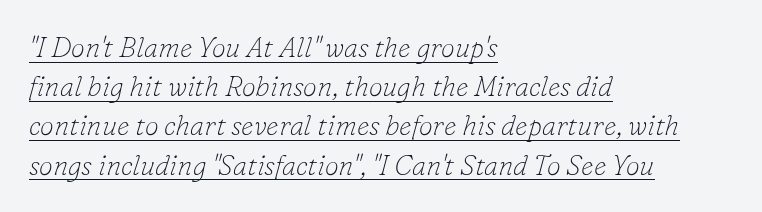
The paragraph has a hard left edge and a soft right edge. What decoration does the sample have? An underline. Line spacing here is normal. The whole block is typeset with a tilt.
